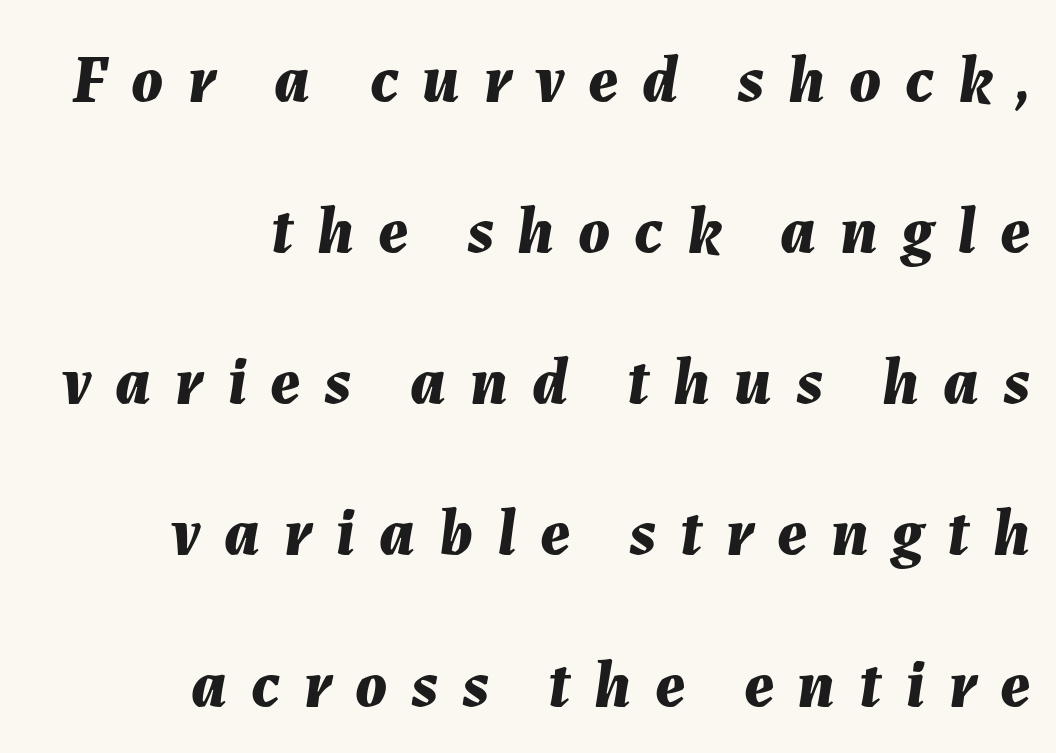
{"italic": "yes", "lean": "right", "slant_degrees": 7, "bold": "yes", "weight": "bold", "width": "normal", "stroke_contrast": "medium", "x_height": "medium", "monospaced": "no", "underline": "no", "align": "right", "line_spacing": "loose", "line_spacing_ratio": 2.29, "letter_spacing": "wide", "letter_spacing_em": 0.36, "glyph_px": 66}
